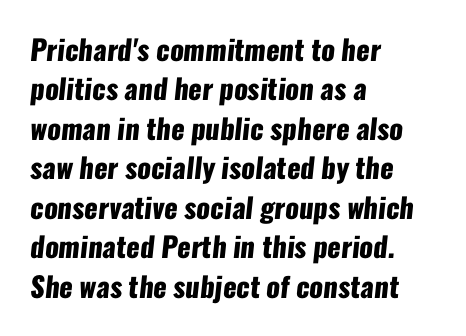
{"serif": "no", "bold": "yes", "weight": "heavy", "width": "condensed", "stroke_contrast": "low", "x_height": "medium", "monospaced": "no", "underline": "no", "align": "left", "line_spacing": "normal", "line_spacing_ratio": 1.41, "letter_spacing": "normal", "letter_spacing_em": 0.0, "glyph_px": 28}
